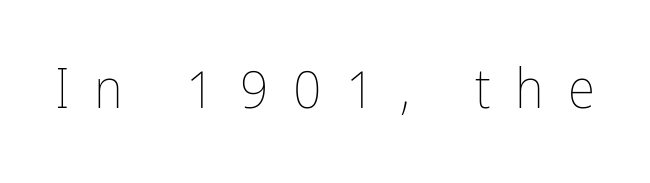
{"italic": "no", "bold": "no", "weight": "thin", "width": "condensed", "stroke_contrast": "low", "x_height": "medium", "monospaced": "no", "underline": "no", "letter_spacing": "wide", "letter_spacing_em": 0.44, "glyph_px": 56}
